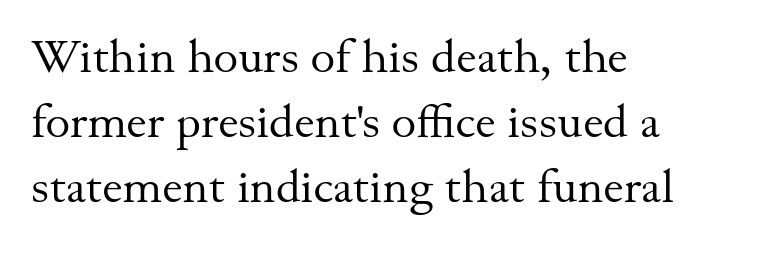
The image shows 47 px regular-weight serif type, upright; set left-aligned, normal line spacing (1.38x), normal letter spacing, not underlined; medium stroke contrast and a small x-height.
